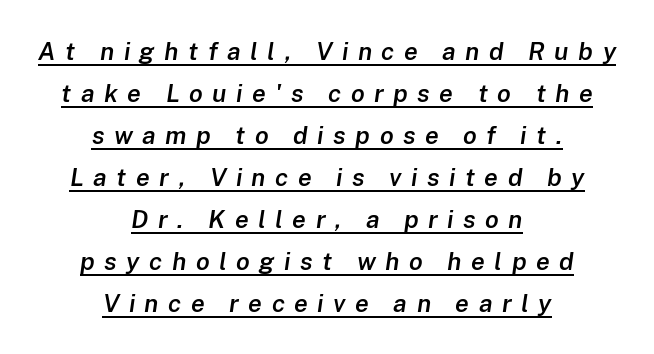
Q: Is the text bold? A: Semi-bold.
Q: Is the text italic (slanted)? A: Yes, it leans right by about 8 degrees.
Q: Is the text underlined? A: Yes.
Q: How is the paragraph aligned? A: Centered.
Q: Is the spacing between letters normal or unusually wide? A: Unusually wide.
Q: Is the spacing between lines tight, normal or loose? A: Normal.
